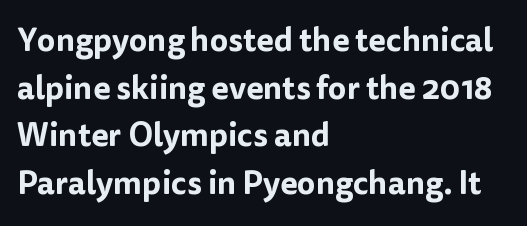
The image shows 32 px sans-serif type, upright; set left-aligned, normal line spacing (1.49x), normal letter spacing, not underlined; low stroke contrast and a medium x-height.
